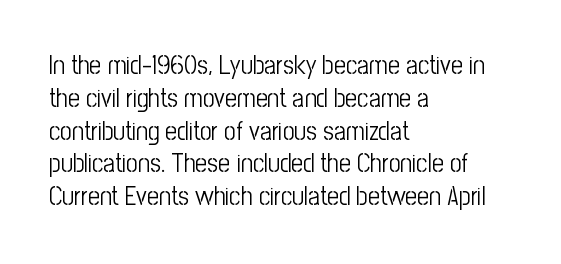
Q: Is the text bold? A: No.
Q: Is the text italic (slanted)? A: No, it is upright.
Q: Is the text underlined? A: No.
Q: How is the paragraph aligned? A: Left-aligned.
Q: Is the spacing between letters normal or unusually wide? A: Normal.
Q: Is the spacing between lines tight, normal or loose? A: Normal.
